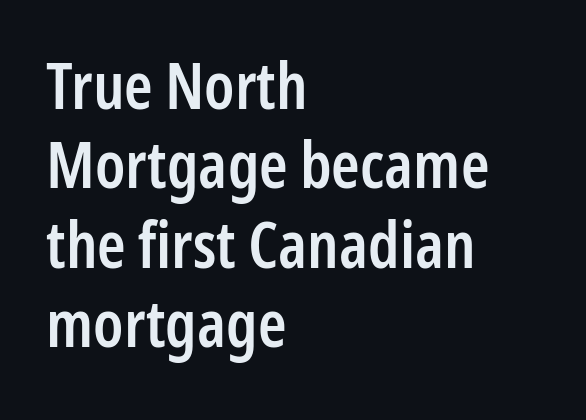
The image shows 65 px semibold, condensed sans-serif type, upright; set left-aligned, line spacing 1.22x, normal letter spacing, not underlined; low stroke contrast and a medium x-height.
